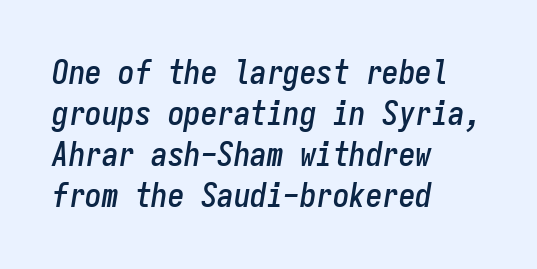
Typeset ragged right — the left edge is the straight one. This rendering features lettering with no underline. Fixed-width glyphs throughout — classic coding-font behaviour. Looking at the ascenders, they clearly lean. A typesetter would call this zero additional tracking.
